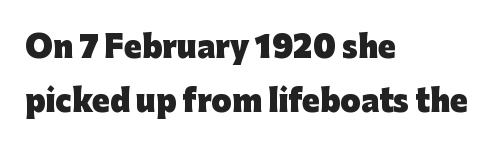
Is this a fixed-width face? No — the glyphs have proportional, varying widths. If you drew a line through each stem, it would be perfectly vertical. The zone under the glyphs is completely vacant. Here the glyphs are tracked normally, forming tight word shapes. Typographically, this falls in the sans-serif category. Does the copy run flush right? No — it runs flush left.
